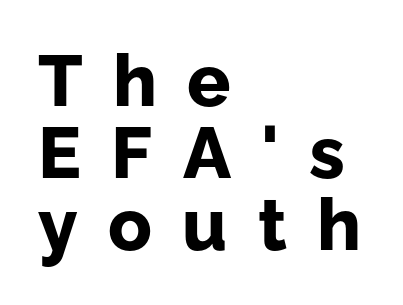
{"serif": "no", "italic": "no", "bold": "yes", "weight": "bold", "width": "normal", "stroke_contrast": "low", "x_height": "medium", "monospaced": "no", "underline": "no", "align": "left", "line_spacing": "tight", "line_spacing_ratio": 1.0, "letter_spacing": "wide", "letter_spacing_em": 0.42, "glyph_px": 72}
